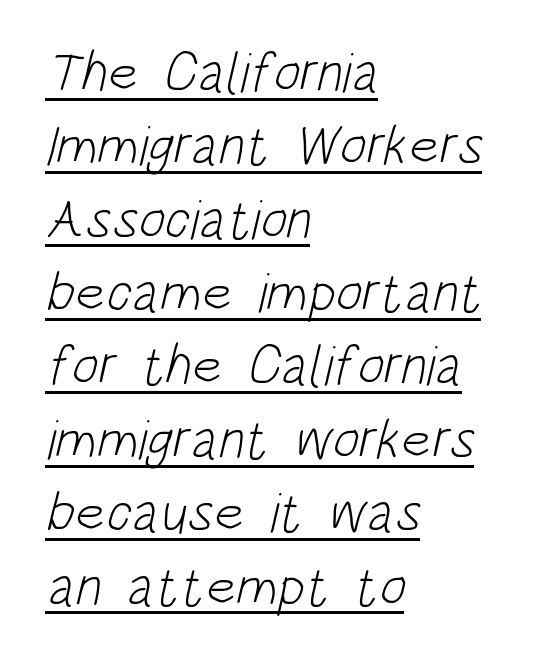
Q: Is the text bold? A: No.
Q: Is the typeface a serif or a sans-serif typeface? A: Sans-serif.
Q: Is the text underlined? A: Yes.
Q: How is the paragraph aligned? A: Left-aligned.
Q: Is the spacing between letters normal or unusually wide? A: Normal.
Q: Is the spacing between lines tight, normal or loose? A: Normal.
Q: Width (condensed, normal, or wide)? A: Condensed.
Q: Stroke contrast? A: Low.
Q: x-height? A: Large.
Q: Monospaced? A: No.
